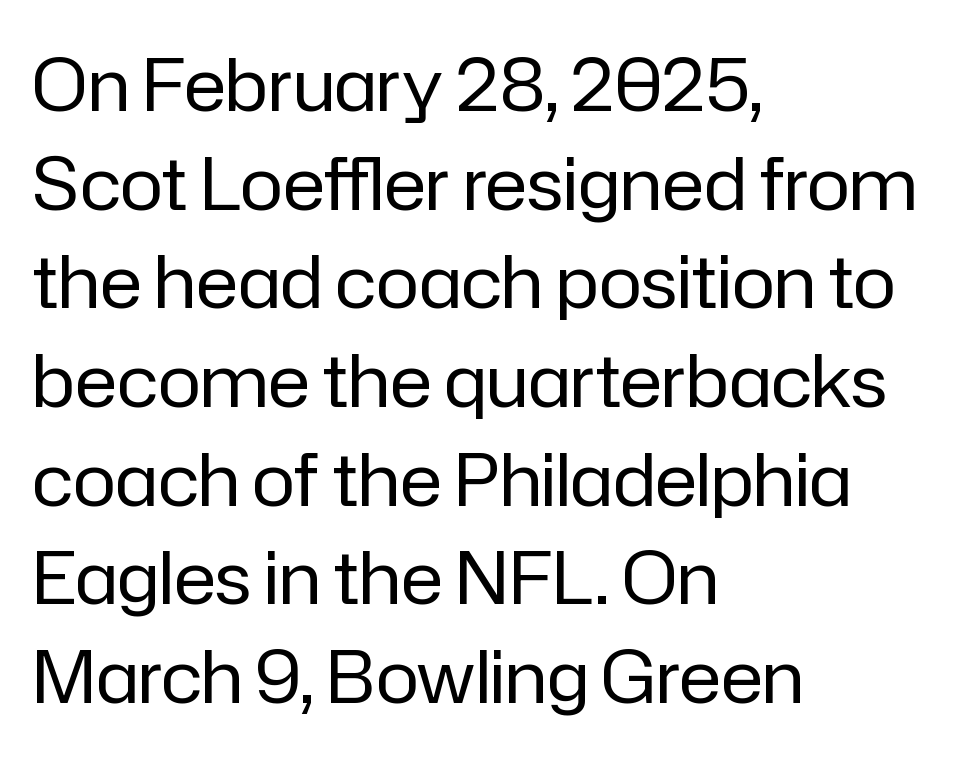
{"serif": "no", "italic": "no", "bold": "no", "weight": "regular", "width": "normal", "stroke_contrast": "low", "x_height": "medium", "monospaced": "no", "underline": "no", "align": "left", "line_spacing": "normal", "line_spacing_ratio": 1.37, "letter_spacing": "normal", "letter_spacing_em": 0.0, "glyph_px": 72}
